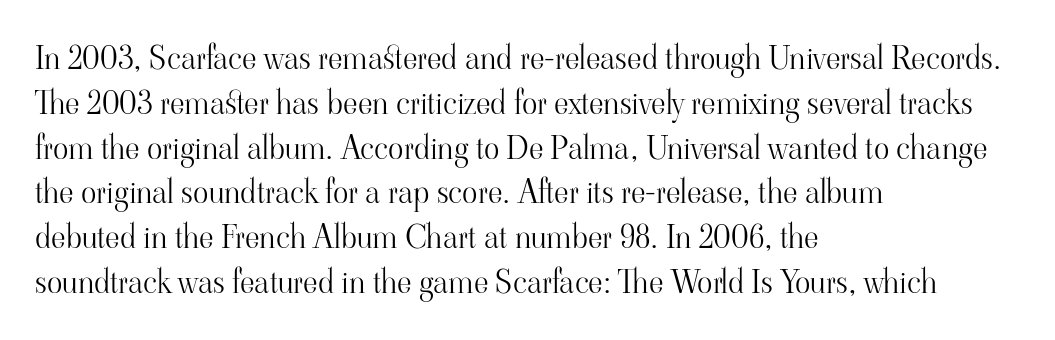
Q: Is the text bold? A: No.
Q: Is the text italic (slanted)? A: No, it is upright.
Q: Is the typeface a serif or a sans-serif typeface? A: Serif.
Q: Is the text underlined? A: No.
Q: How is the paragraph aligned? A: Left-aligned.
Q: Is the spacing between letters normal or unusually wide? A: Normal.
Q: Is the spacing between lines tight, normal or loose? A: Normal.
Q: Width (condensed, normal, or wide)? A: Normal.
Q: Stroke contrast? A: High.
Q: x-height? A: Small.
Q: Monospaced? A: No.
